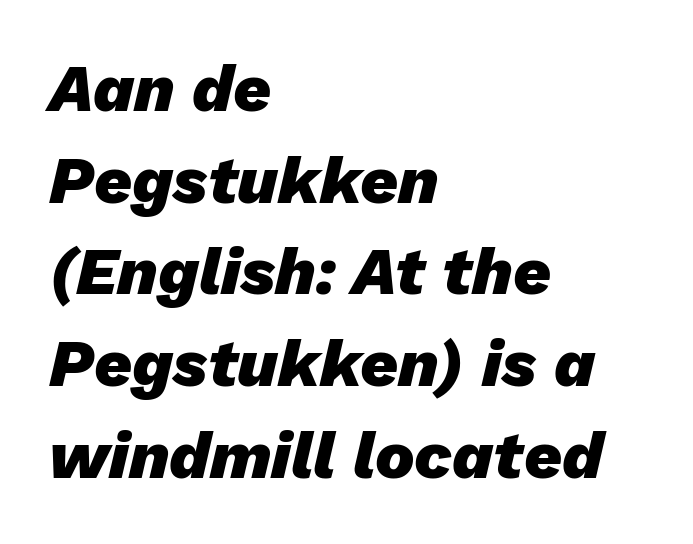
The image shows 66 px heavy type, italic (leaning right); set left-aligned, normal line spacing (1.39x), normal letter spacing, not underlined; low stroke contrast and a medium x-height.
